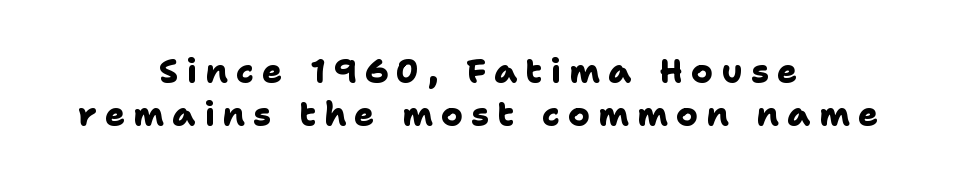
The image shows 33 px heavy sans-serif type; set centered, normal line spacing (1.3x), unusually wide letter spacing (+0.25 em), not underlined; low stroke contrast and a medium x-height.
